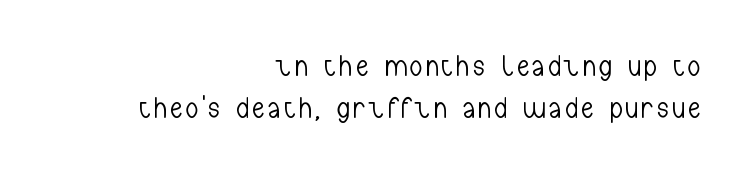
Q: Is the text bold? A: No.
Q: Is the text italic (slanted)? A: No, it is upright.
Q: Is the typeface a serif or a sans-serif typeface? A: Sans-serif.
Q: Is the text underlined? A: No.
Q: How is the paragraph aligned? A: Right-aligned.
Q: Is the spacing between lines tight, normal or loose? A: Normal.
Q: Width (condensed, normal, or wide)? A: Condensed.
Q: Stroke contrast? A: Low.
Q: x-height? A: Medium.
Q: Monospaced? A: No.
